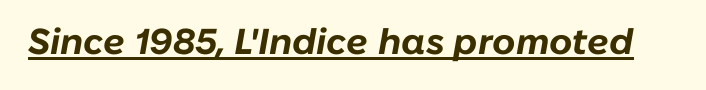
The image shows 36 px bold type, italic (leaning right); set normal letter spacing, underlined; low stroke contrast and a medium x-height.
